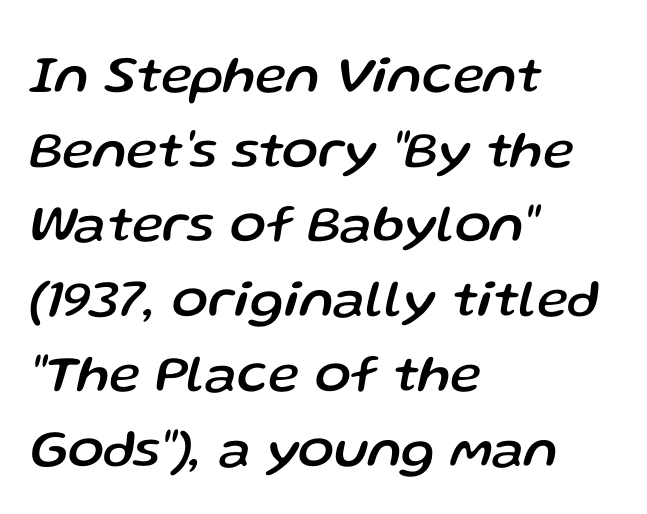
The block of text has a typical density, with ordinary space between rows. Rule under the text: the space is simply empty. These lines stack with their left ends in a neat column. Here the designer chose a conventional face with non-uniform glyph widths.
